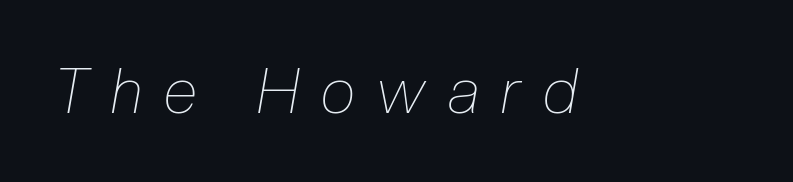
The image shows 62 px thin, condensed type, italic (leaning right); set unusually wide letter spacing (+0.36 em), not underlined; low stroke contrast and a medium x-height.
